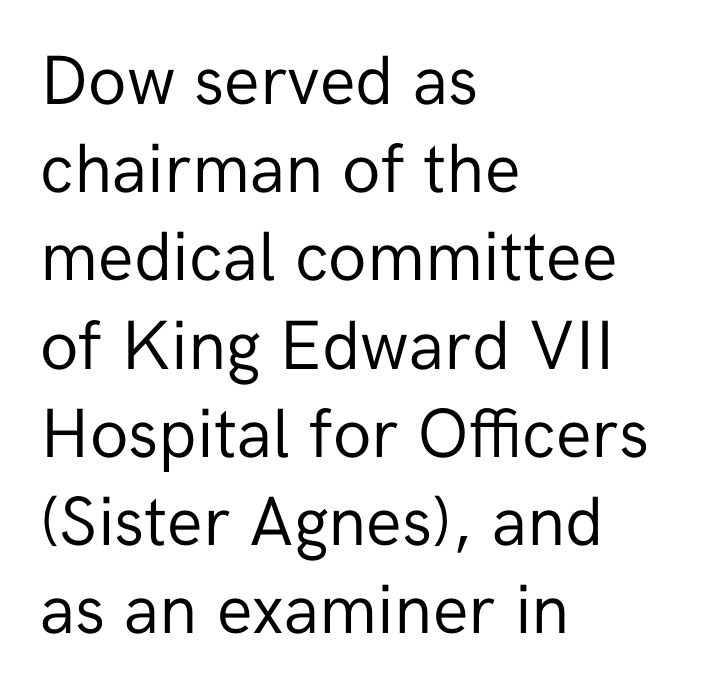
The image shows 70 px regular-weight sans-serif type, upright; set left-aligned, normal line spacing (1.26x), normal letter spacing, not underlined; low stroke contrast and a medium x-height.
